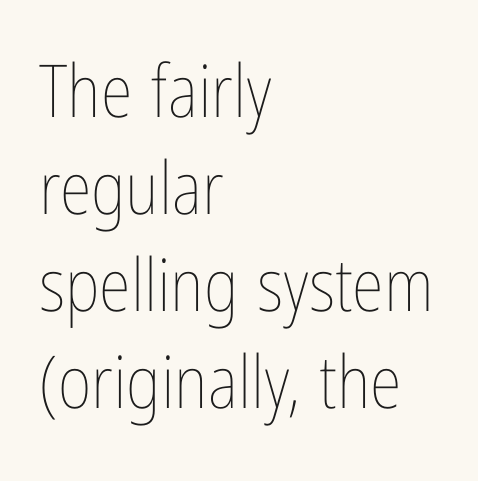
Q: Is the text bold? A: No.
Q: Is the text italic (slanted)? A: No, it is upright.
Q: Is the text underlined? A: No.
Q: How is the paragraph aligned? A: Left-aligned.
Q: Is the spacing between letters normal or unusually wide? A: Normal.
Q: Is the spacing between lines tight, normal or loose? A: Normal.
Q: Width (condensed, normal, or wide)? A: Condensed.
Q: Stroke contrast? A: Low.
Q: x-height? A: Medium.
Q: Monospaced? A: No.
